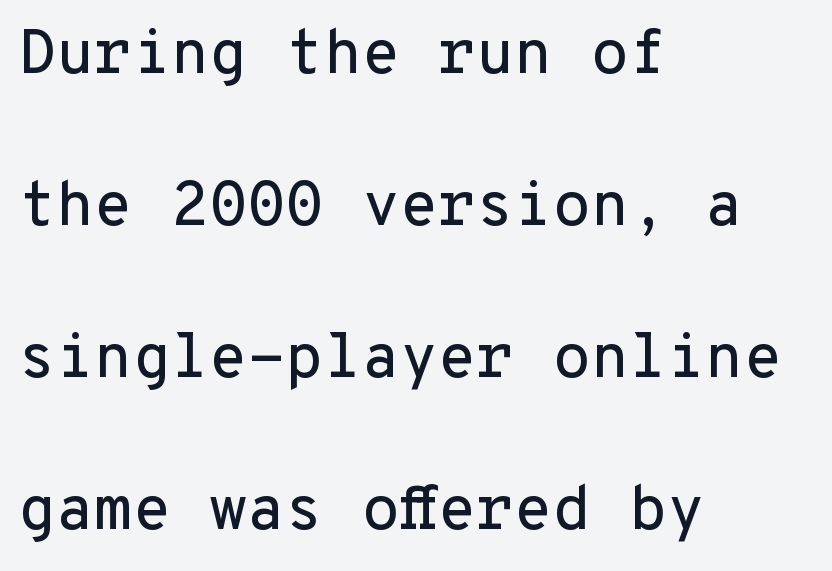
The font family rendered here belongs to the sans-serif group. One glance says open: line gaps are wider than usual. Here the glyphs are tracked normally, forming tight word shapes. This sample has the even, mechanical cadence of fixed-width lettering. A roman cut, with each character standing at attention. Casual observation: everything's shoved over to the left.
